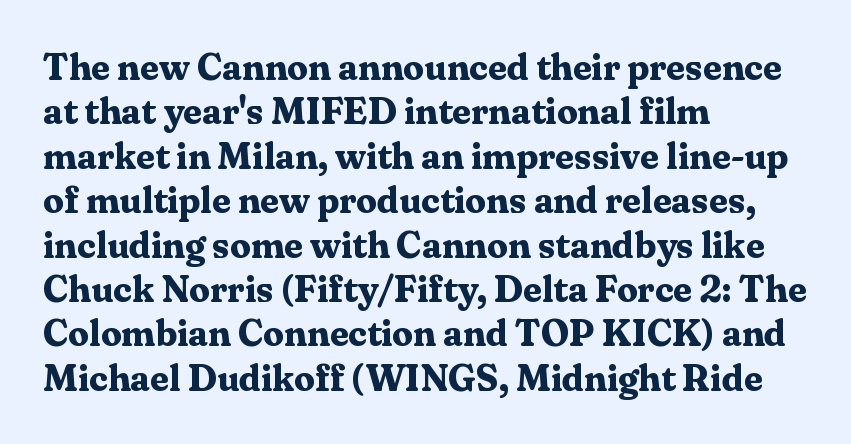
The paragraph shown leans on its left margin. These lines keep a tight, regular rhythm from letter to letter. It's the straight-up-and-down kind of type. Each letter's strokes conclude with small projecting serifs. Look at the stroke-to-counter ratio: heavy, a bold.
